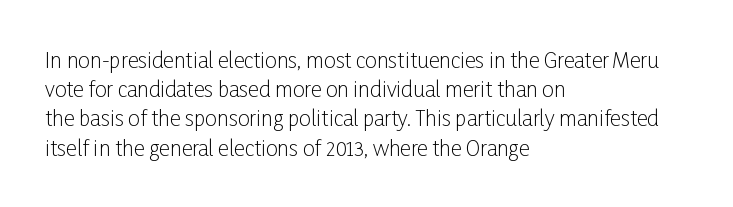
The image shows 21 px text type, upright; set left-aligned, normal line spacing (1.39x), normal letter spacing, not underlined.
